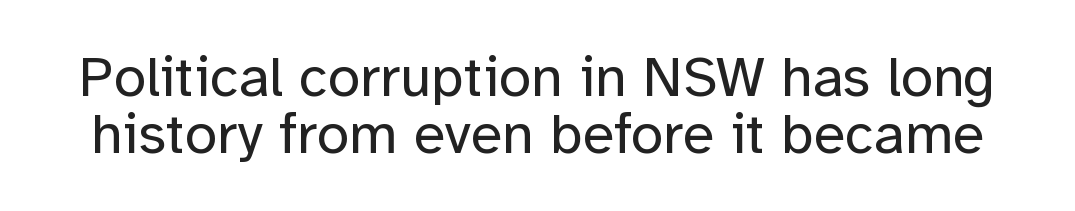
Q: Is the text bold? A: No.
Q: Is the text italic (slanted)? A: No, it is upright.
Q: Is the typeface a serif or a sans-serif typeface? A: Sans-serif.
Q: Is the text underlined? A: No.
Q: Is the spacing between letters normal or unusually wide? A: Normal.
Q: Is the spacing between lines tight, normal or loose? A: Tight.
Q: Width (condensed, normal, or wide)? A: Normal.
Q: Stroke contrast? A: Low.
Q: x-height? A: Medium.
Q: Monospaced? A: No.
